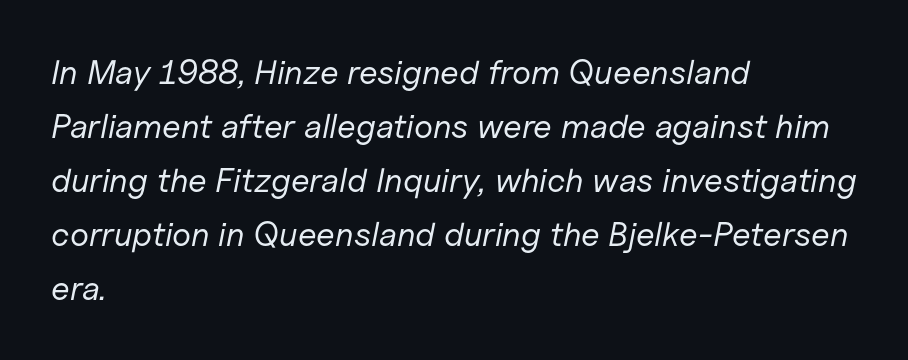
Q: Is the text bold? A: No.
Q: Is the text italic (slanted)? A: Yes, it leans right by about 11 degrees.
Q: Is the text underlined? A: No.
Q: How is the paragraph aligned? A: Left-aligned.
Q: Is the spacing between letters normal or unusually wide? A: Normal.
Q: Is the spacing between lines tight, normal or loose? A: Normal.
Q: Width (condensed, normal, or wide)? A: Normal.
Q: Stroke contrast? A: Low.
Q: x-height? A: Medium.
Q: Monospaced? A: No.
